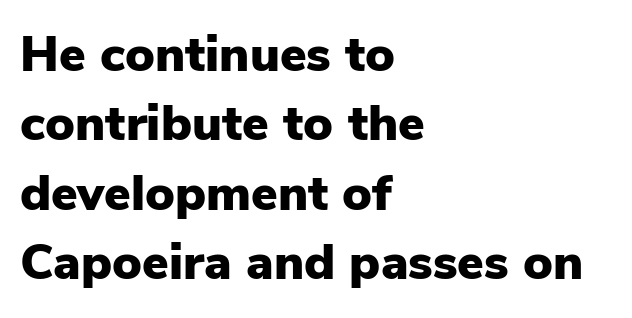
Q: Is the text bold? A: Yes.
Q: Is the text italic (slanted)? A: No, it is upright.
Q: Is the typeface a serif or a sans-serif typeface? A: Sans-serif.
Q: Is the text underlined? A: No.
Q: How is the paragraph aligned? A: Left-aligned.
Q: Is the spacing between letters normal or unusually wide? A: Normal.
Q: Is the spacing between lines tight, normal or loose? A: Normal.
Q: Width (condensed, normal, or wide)? A: Normal.
Q: Stroke contrast? A: Low.
Q: x-height? A: Medium.
Q: Monospaced? A: No.
